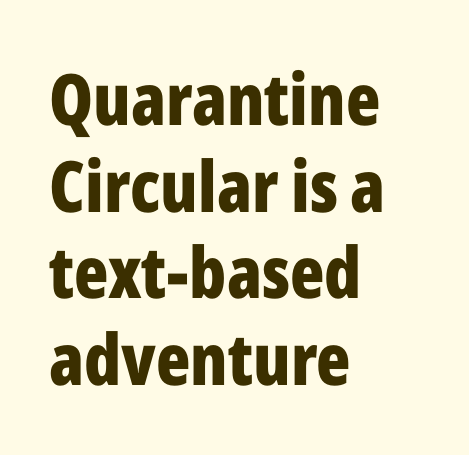
The image shows 71 px bold, condensed sans-serif type, upright; set left-aligned, line spacing 1.22x, normal letter spacing, not underlined; low stroke contrast and a medium x-height.
